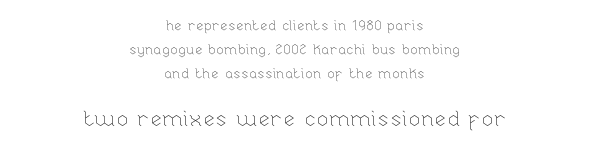
The image shows 22 px text type, upright; set centered, line spacing 1.73x, normal letter spacing, not underlined; the second (bottom) block is 1.57x larger.
